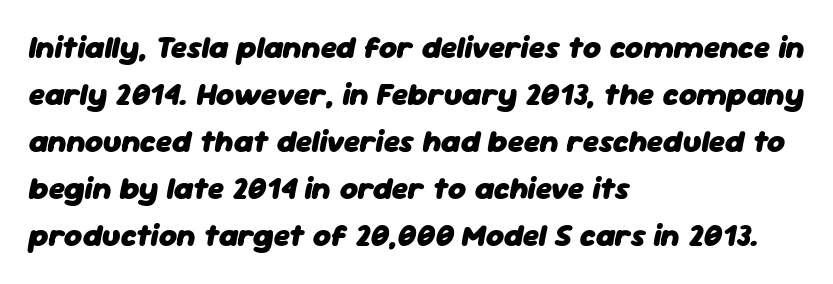
The image shows 31 px heavy type, italic (leaning right); set left-aligned, normal line spacing (1.52x), normal letter spacing, not underlined; low stroke contrast and a medium x-height.
